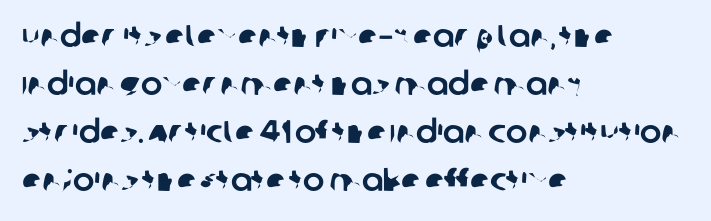
The horizontal fit of the characters is conventional and even. Check where the strokes stop: nothing finishes them off — pure sans. A typesetter would call this proportional, since set widths differ per character. Just letters on the line, the space beneath them empty.
